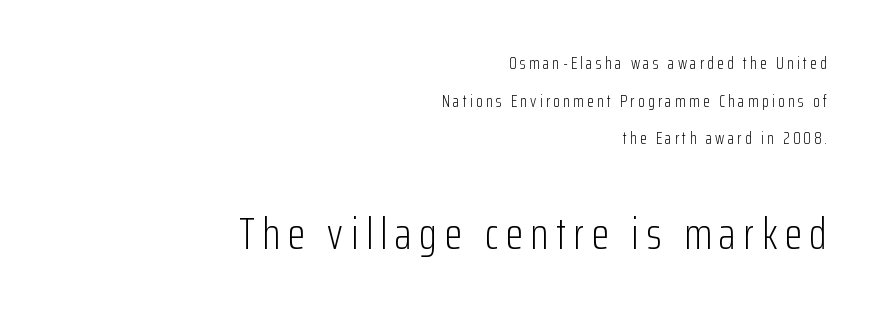
Size contrast runs from small at the top to large at the bottom. Baseline-to-baseline distance is far greater than the letter height. The words here are not underlined. No heavy texture on the line: the type isn't bold. Leftover space on each line is placed entirely before the opening word. Italic: no, the glyphs are upright roman.
